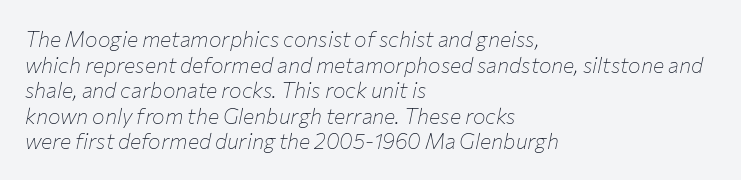
One-word summary of the alignment: left. Would a proofreader flag this as italicized? Yes. No word sits above an underline. No heavy texture on the line: the type isn't bold.
